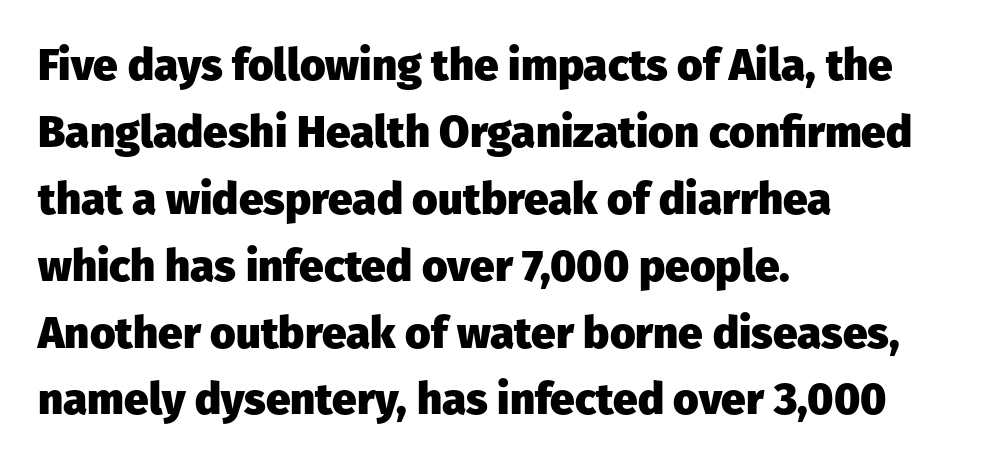
Q: Is the text bold? A: Yes.
Q: Is the text italic (slanted)? A: No, it is upright.
Q: Is the typeface a serif or a sans-serif typeface? A: Sans-serif.
Q: Is the text underlined? A: No.
Q: How is the paragraph aligned? A: Left-aligned.
Q: Is the spacing between letters normal or unusually wide? A: Normal.
Q: Is the spacing between lines tight, normal or loose? A: Normal.
Q: Width (condensed, normal, or wide)? A: Normal.
Q: Stroke contrast? A: Low.
Q: x-height? A: Medium.
Q: Monospaced? A: No.
